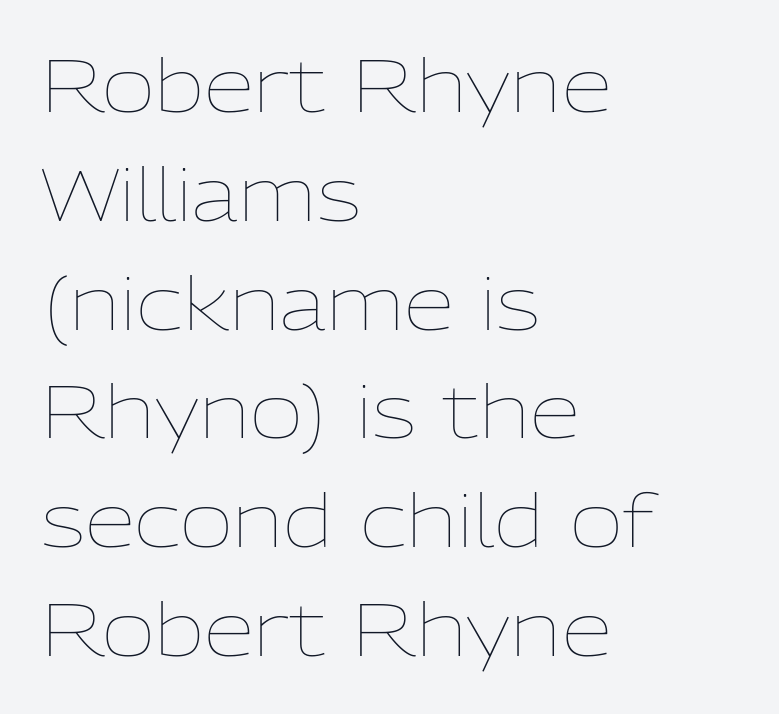
Q: Is the text bold? A: No.
Q: Is the text italic (slanted)? A: No, it is upright.
Q: Is the text underlined? A: No.
Q: How is the paragraph aligned? A: Left-aligned.
Q: Is the spacing between letters normal or unusually wide? A: Normal.
Q: Is the spacing between lines tight, normal or loose? A: Normal.
Q: Width (condensed, normal, or wide)? A: Normal.
Q: Stroke contrast? A: Low.
Q: x-height? A: Medium.
Q: Monospaced? A: No.
